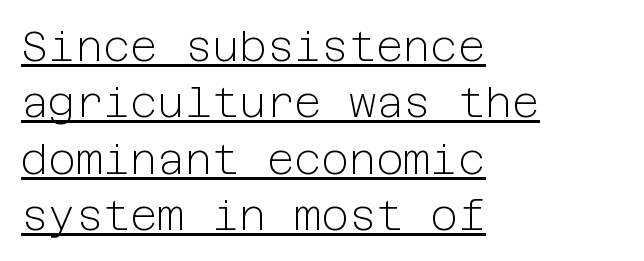
Q: Is the text bold? A: No.
Q: Is the text italic (slanted)? A: No, it is upright.
Q: Is the typeface a serif or a sans-serif typeface? A: Sans-serif.
Q: Is the text underlined? A: Yes.
Q: How is the paragraph aligned? A: Left-aligned.
Q: Is the spacing between letters normal or unusually wide? A: Normal.
Q: Is the spacing between lines tight, normal or loose? A: Normal.
Q: Width (condensed, normal, or wide)? A: Normal.
Q: Stroke contrast? A: Low.
Q: x-height? A: Medium.
